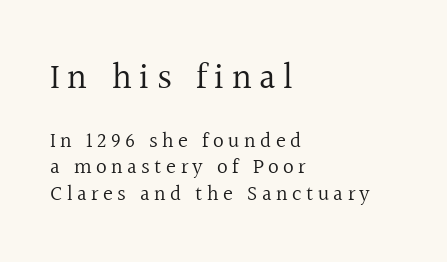
The image shows 36 px regular-weight serif type, upright; set left-aligned, normal line spacing (1.27x), unusually wide letter spacing (+0.21 em), not underlined; the first (top) block is 1.71x larger; a medium x-height.
